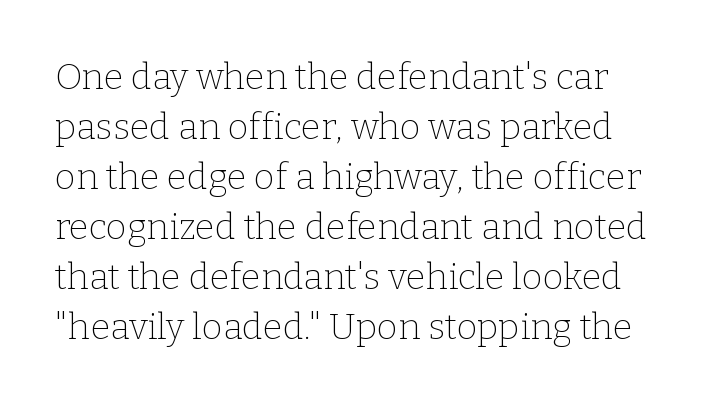
{"serif": "yes", "italic": "no", "bold": "no", "weight": "thin", "width": "normal", "stroke_contrast": "low", "x_height": "medium", "monospaced": "no", "underline": "no", "line_spacing": "normal", "line_spacing_ratio": 1.39, "letter_spacing": "normal", "letter_spacing_em": 0.0, "glyph_px": 36}
